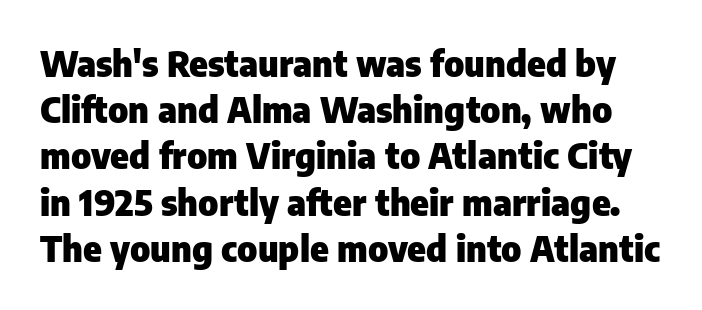
{"serif": "no", "italic": "no", "bold": "yes", "weight": "heavy", "width": "normal", "stroke_contrast": "low", "x_height": "medium", "monospaced": "no", "underline": "no", "line_spacing": "normal", "line_spacing_ratio": 1.32, "letter_spacing": "normal", "letter_spacing_em": 0.0, "glyph_px": 35}
